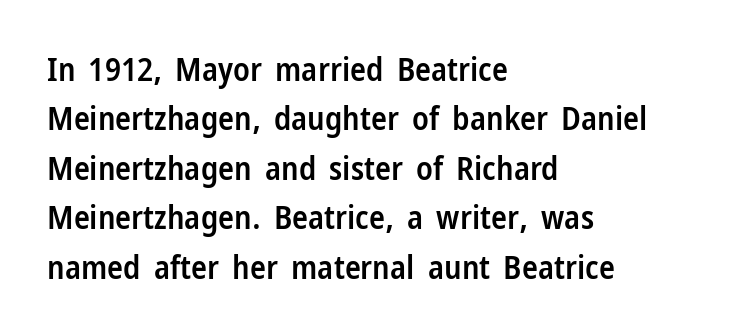
Q: Is the text bold? A: Semi-bold.
Q: Is the text italic (slanted)? A: No, it is upright.
Q: Is the typeface a serif or a sans-serif typeface? A: Sans-serif.
Q: Is the text underlined? A: No.
Q: How is the paragraph aligned? A: Left-aligned.
Q: Is the spacing between letters normal or unusually wide? A: Normal.
Q: Is the spacing between lines tight, normal or loose? A: Normal.
Q: Width (condensed, normal, or wide)? A: Condensed.
Q: Stroke contrast? A: Low.
Q: x-height? A: Medium.
Q: Monospaced? A: No.
